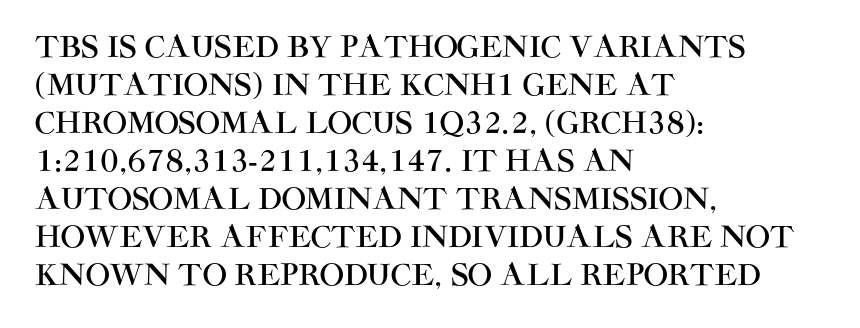
The image shows 29 px sans-serif type, upright; set left-aligned, normal line spacing (1.31x), normal letter spacing, not underlined; high stroke contrast and a large x-height.
